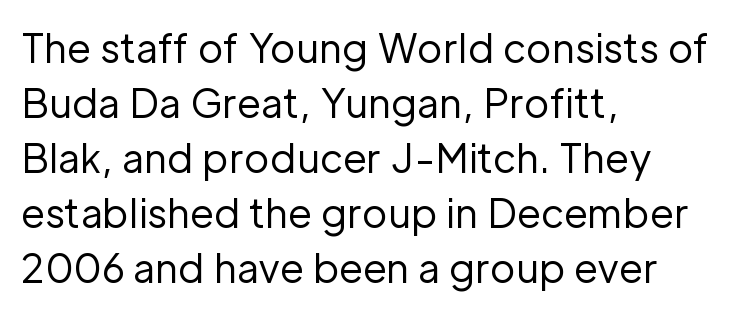
Q: Is the text bold? A: No.
Q: Is the text italic (slanted)? A: No, it is upright.
Q: Is the typeface a serif or a sans-serif typeface? A: Sans-serif.
Q: Is the text underlined? A: No.
Q: How is the paragraph aligned? A: Left-aligned.
Q: Is the spacing between letters normal or unusually wide? A: Normal.
Q: Is the spacing between lines tight, normal or loose? A: Normal.
Q: Width (condensed, normal, or wide)? A: Normal.
Q: Stroke contrast? A: Low.
Q: x-height? A: Medium.
Q: Monospaced? A: No.
